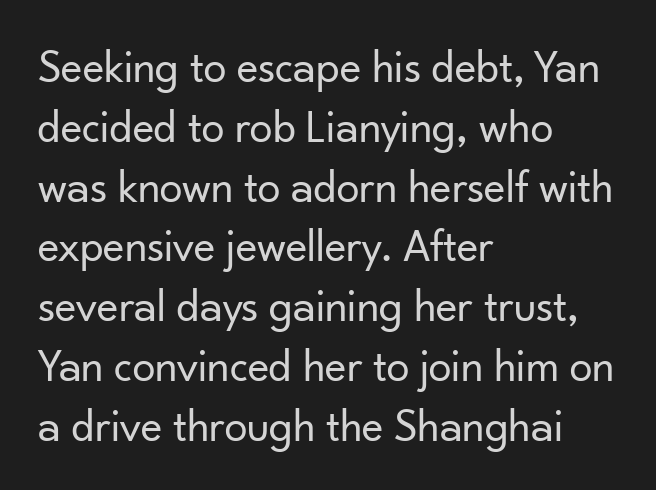
Q: Is the text bold? A: No.
Q: Is the text italic (slanted)? A: No, it is upright.
Q: Is the typeface a serif or a sans-serif typeface? A: Sans-serif.
Q: Is the text underlined? A: No.
Q: How is the paragraph aligned? A: Left-aligned.
Q: Is the spacing between letters normal or unusually wide? A: Normal.
Q: Is the spacing between lines tight, normal or loose? A: Normal.
Q: Width (condensed, normal, or wide)? A: Normal.
Q: Stroke contrast? A: Low.
Q: x-height? A: Small.
Q: Monospaced? A: No.
